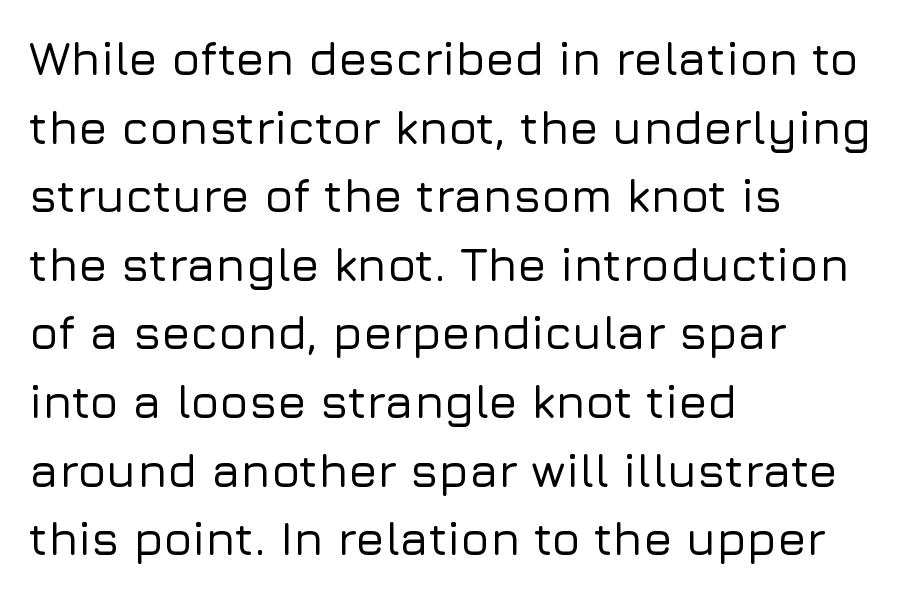
{"serif": "no", "italic": "no", "width": "normal", "stroke_contrast": "low", "x_height": "medium", "monospaced": "no", "underline": "no", "align": "left", "line_spacing": "normal", "line_spacing_ratio": 1.46, "letter_spacing": "normal", "letter_spacing_em": 0.0, "glyph_px": 47}
